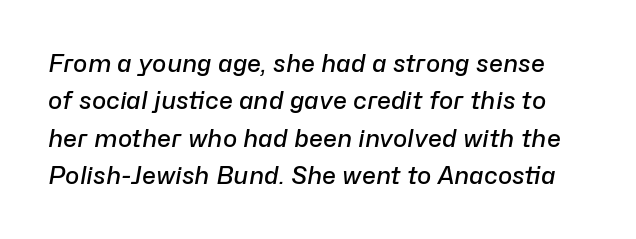
{"italic": "yes", "lean": "right", "slant_degrees": 10, "bold": "semi", "underline": "no", "line_spacing": "normal", "line_spacing_ratio": 1.56, "letter_spacing": "normal", "letter_spacing_em": 0.0, "glyph_px": 24}
